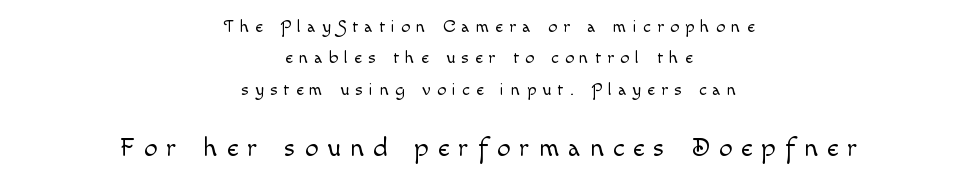
Q: Is the text bold? A: No.
Q: Is the text italic (slanted)? A: No, it is upright.
Q: Is the text underlined? A: No.
Q: How is the paragraph aligned? A: Centered.
Q: Is the spacing between letters normal or unusually wide? A: Unusually wide.
Q: Which block of text is set in a larger size, the first (top) or the second (bottom)? A: The second (bottom) one.
